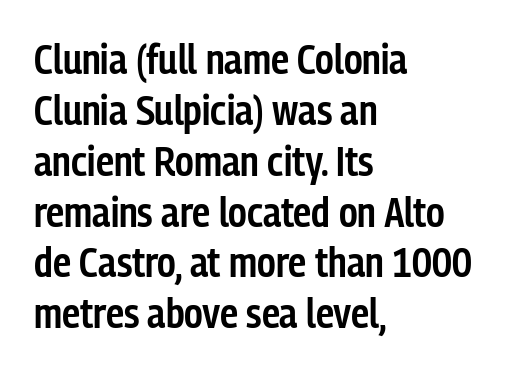
The letters advance in unequal steps, a hallmark of proportional type. Vertical strokes here are truly vertical. Left-aligned paragraph, ragged on the right. Letter spacing: default. A semibold gives these letters moderate extra thickness, short of bold. Serif or sans? Sans — the stroke terminals are bare.
